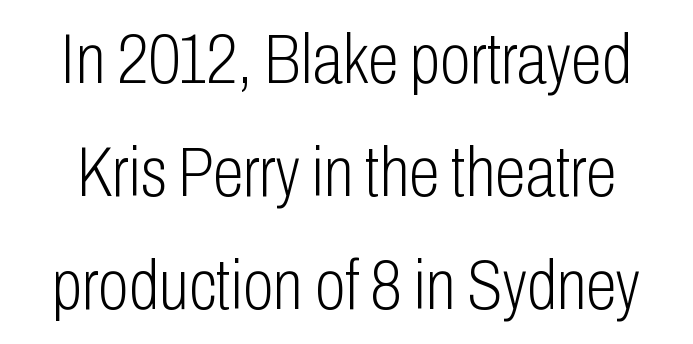
{"serif": "no", "italic": "no", "bold": "no", "weight": "light", "width": "condensed", "stroke_contrast": "low", "x_height": "medium", "monospaced": "no", "underline": "no", "line_spacing": "normal", "line_spacing_ratio": 1.59, "letter_spacing": "normal", "letter_spacing_em": 0.0, "glyph_px": 71}
